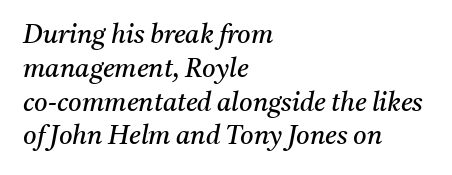
{"italic": "yes", "lean": "right", "slant_degrees": 11, "bold": "no", "underline": "no", "align": "left", "line_spacing": "normal", "line_spacing_ratio": 1.3, "letter_spacing": "normal", "letter_spacing_em": 0.0, "glyph_px": 26}
